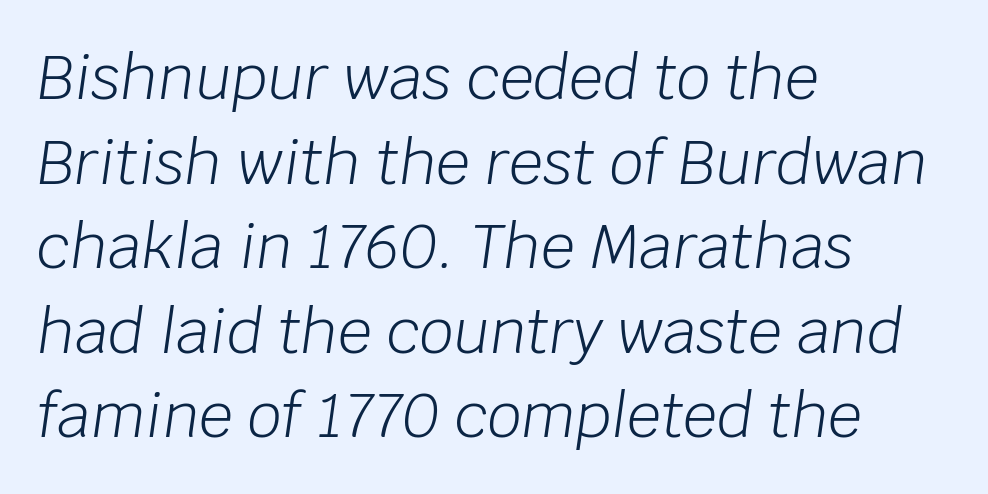
{"italic": "yes", "lean": "right", "slant_degrees": 8, "bold": "no", "weight": "light", "width": "normal", "stroke_contrast": "low", "x_height": "large", "monospaced": "no", "underline": "no", "align": "left", "line_spacing": "normal", "line_spacing_ratio": 1.41, "letter_spacing": "normal", "letter_spacing_em": 0.0, "glyph_px": 60}
